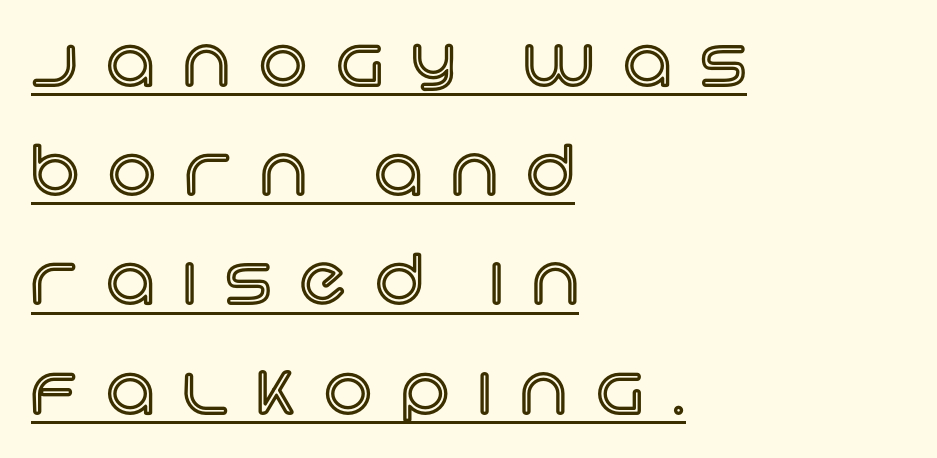
{"italic": "no", "width": "normal", "x_height": "large", "monospaced": "no", "underline": "yes", "align": "left", "line_spacing": "normal", "line_spacing_ratio": 1.63, "letter_spacing": "wide", "letter_spacing_em": 0.43, "glyph_px": 67}
